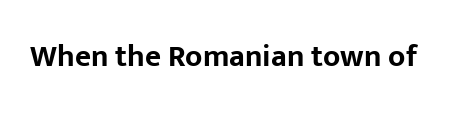
The image shows 31 px bold sans-serif type, upright; set normal letter spacing, not underlined; low stroke contrast and a medium x-height.
